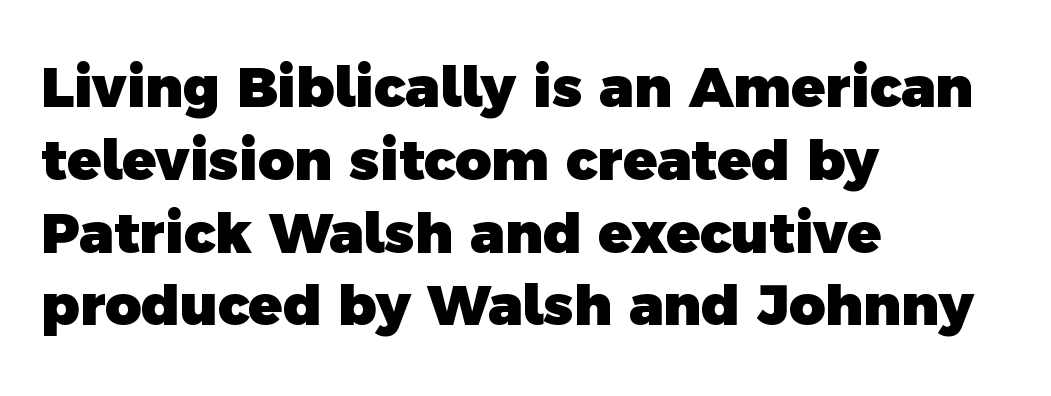
{"serif": "no", "bold": "yes", "weight": "heavy", "width": "normal", "x_height": "medium", "monospaced": "no", "underline": "no", "align": "left", "line_spacing": "normal", "line_spacing_ratio": 1.3, "letter_spacing": "normal", "letter_spacing_em": 0.0, "glyph_px": 56}
